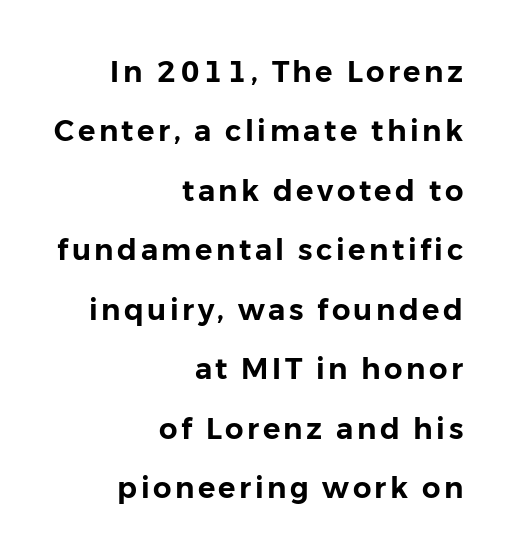
The face used here is a sans, in the tradition of grotesques and geometrics. These lines stand farther apart than default settings would place them. Check under the words: just untouched page. Is this a fixed-width face? No — the glyphs have proportional, varying widths.
